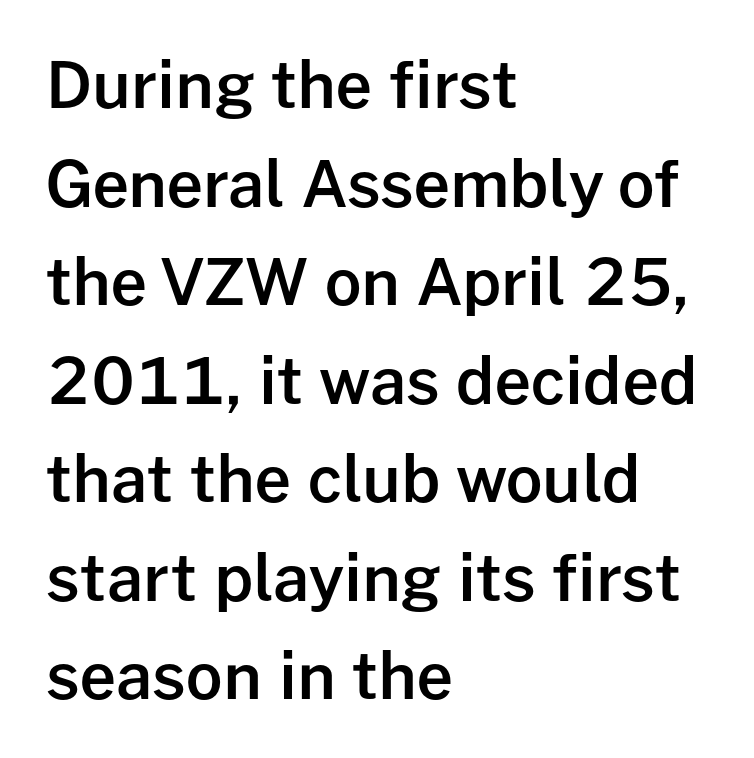
{"serif": "no", "italic": "no", "bold": "semi", "weight": "semibold", "width": "normal", "stroke_contrast": "low", "x_height": "medium", "monospaced": "no", "underline": "no", "align": "left", "line_spacing": "normal", "line_spacing_ratio": 1.54, "letter_spacing": "normal", "letter_spacing_em": 0.0, "glyph_px": 64}
